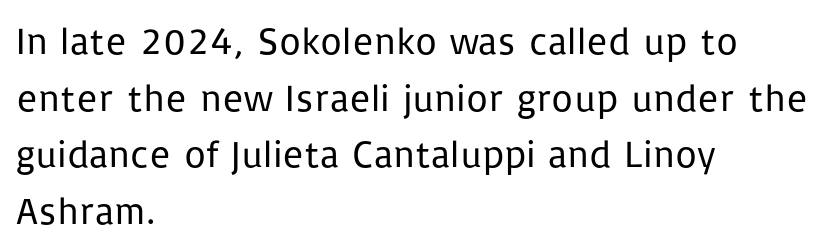
The passage shown is typed in a proportional face where columns would drift. Leftover space on each line is placed entirely after the last word. Is this a heavy cut? Hardly; it is regular or lighter. The baseline area is clear. No italicization has been applied; the sample stays upright. The glyphs in this specimen are sans serif.
